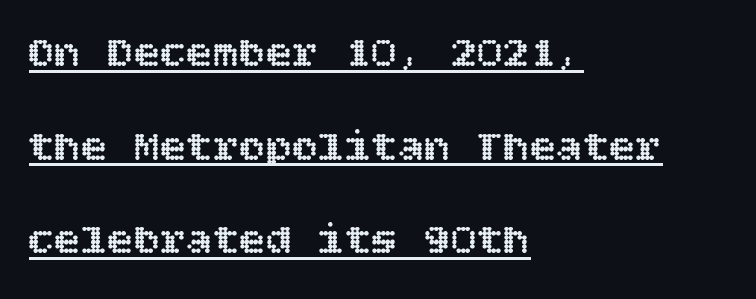
{"italic": "no", "width": "normal", "x_height": "large", "underline": "yes", "align": "left", "line_spacing": "loose", "line_spacing_ratio": 2.13, "letter_spacing": "normal", "letter_spacing_em": 0.0, "glyph_px": 44}
